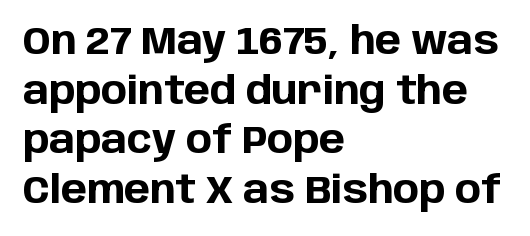
Typeset ragged right — the left edge is the straight one. The rendering shows plain stroke endings on the letterforms — a sans-serif design. Tracking here is standard; glyphs follow each other at the usual distance. Posture: vertical. The face used here is proportionally spaced, like ordinary book or web type. Underlining? Definitely not there.
